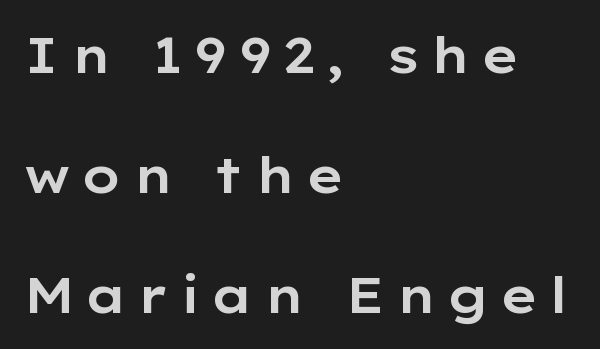
{"serif": "no", "italic": "no", "width": "wide", "stroke_contrast": "low", "x_height": "medium", "monospaced": "no", "underline": "no", "align": "left", "line_spacing": "loose", "line_spacing_ratio": 2.4, "glyph_px": 50}
